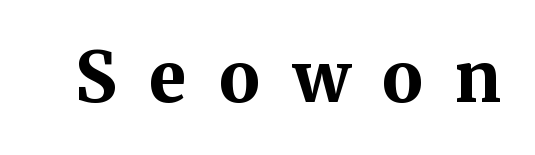
The image shows 69 px bold serif type, upright; set unusually wide letter spacing (+0.47 em), not underlined; medium stroke contrast and a medium x-height.
